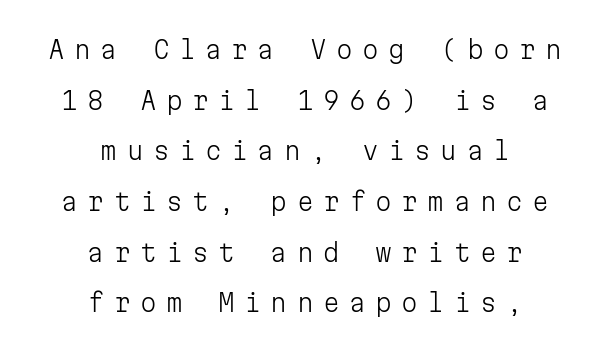
The image shows 24 px text type, upright; set centered, loose line spacing (2.11x), unusually wide letter spacing (+0.39 em), not underlined.
